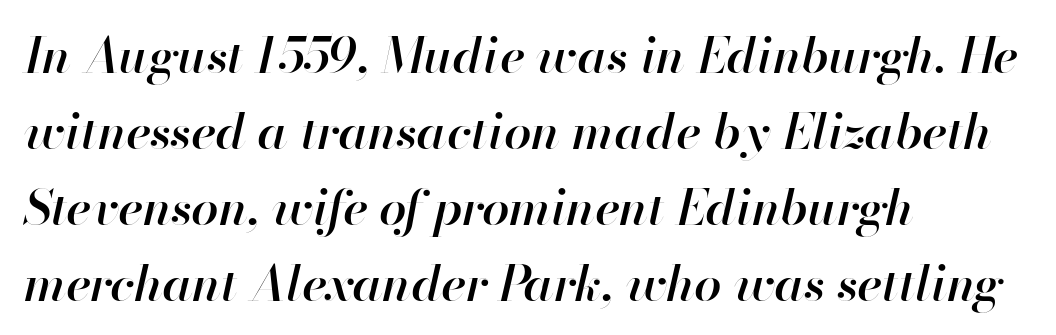
The image shows 49 px semibold type, italic (leaning right); set left-aligned, normal line spacing (1.55x), normal letter spacing, not underlined; high stroke contrast and a small x-height.
